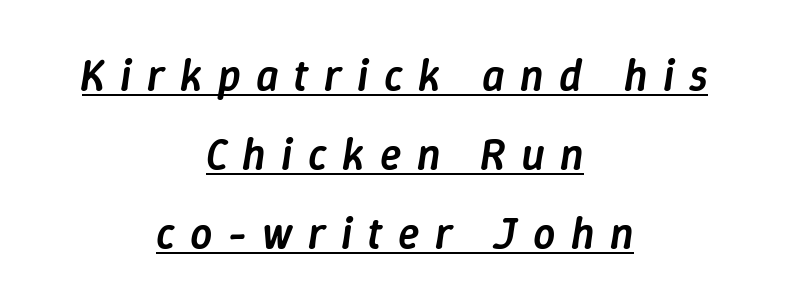
The image shows 44 px semibold type, italic (leaning right); set centered, line spacing 1.8x, unusually wide letter spacing (+0.35 em), underlined; low stroke contrast and a medium x-height.
